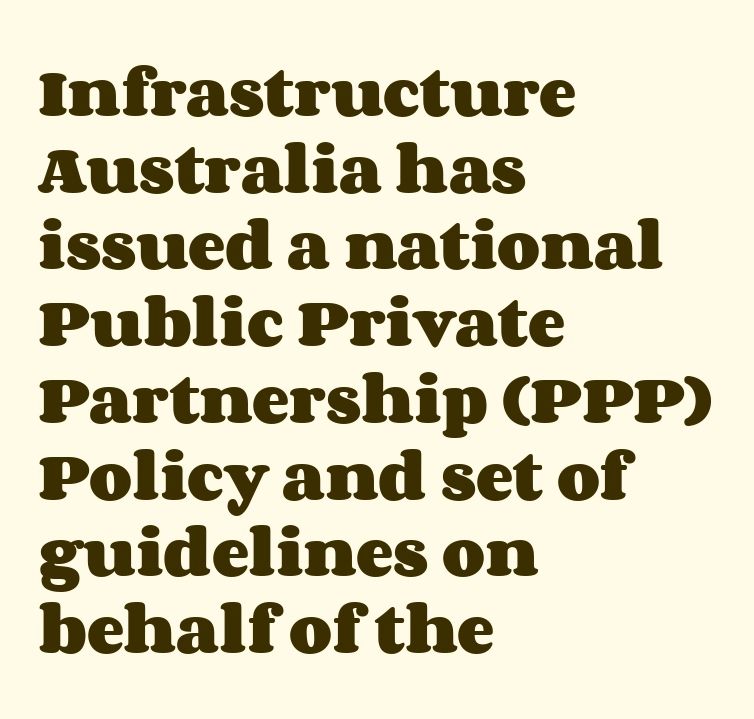
The image shows 56 px heavy, wide type, upright; set left-aligned, normal line spacing (1.37x), normal letter spacing, not underlined; medium stroke contrast and a large x-height.
